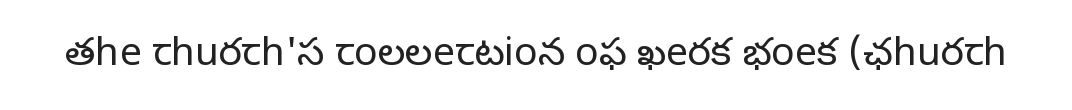
The letters advance in unequal steps, a hallmark of proportional type. Type style note: lacks serifs. Compared with typical body copy, the letter spacing here is the same. Heft: none added — not bold. Notice how the stems are strictly vertical — no italics here. Beneath every word, the page is bare.
